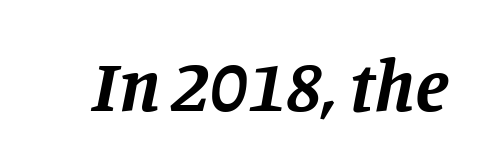
{"serif": "yes", "italic": "yes", "lean": "right", "slant_degrees": 11, "bold": "yes", "weight": "bold", "width": "normal", "stroke_contrast": "low", "x_height": "large", "monospaced": "no", "underline": "no", "letter_spacing": "normal", "letter_spacing_em": 0.0, "glyph_px": 74}
